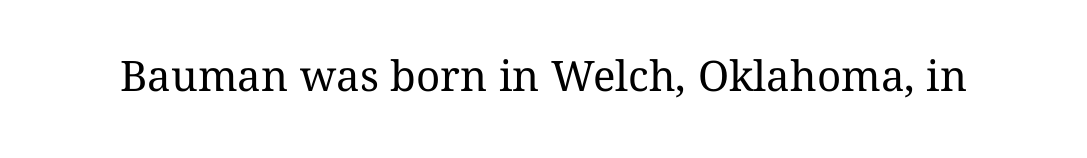
The face used here is proportionally spaced, like ordinary book or web type. Descenders are the only things crossing below the line. The cut favours lightness, reaching ordinary text weight at its darkest. A roman cut, with each character standing at attention. There is no visible air inserted between adjacent glyphs.
